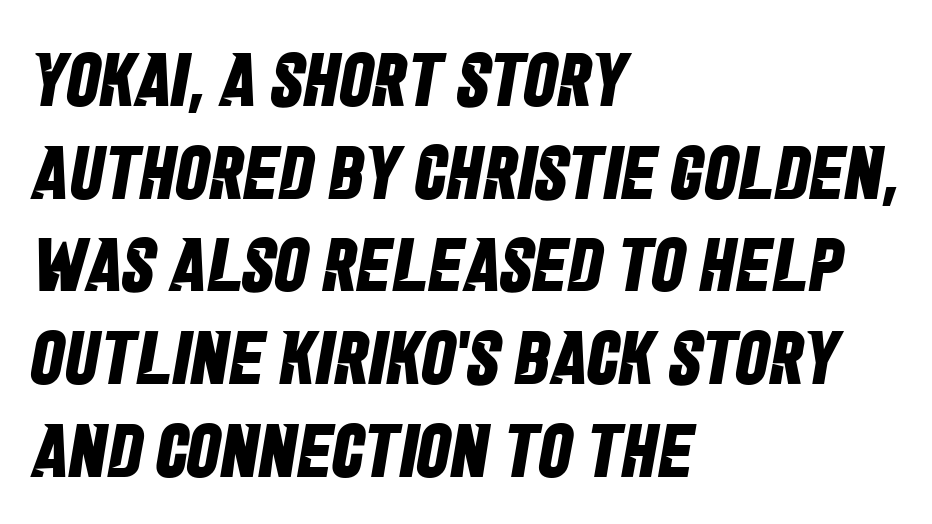
Q: Is the text bold? A: Yes.
Q: Is the typeface a serif or a sans-serif typeface? A: Sans-serif.
Q: Is the text underlined? A: No.
Q: How is the paragraph aligned? A: Left-aligned.
Q: Is the spacing between letters normal or unusually wide? A: Normal.
Q: Width (condensed, normal, or wide)? A: Condensed.
Q: Stroke contrast? A: Low.
Q: x-height? A: Large.
Q: Monospaced? A: No.
